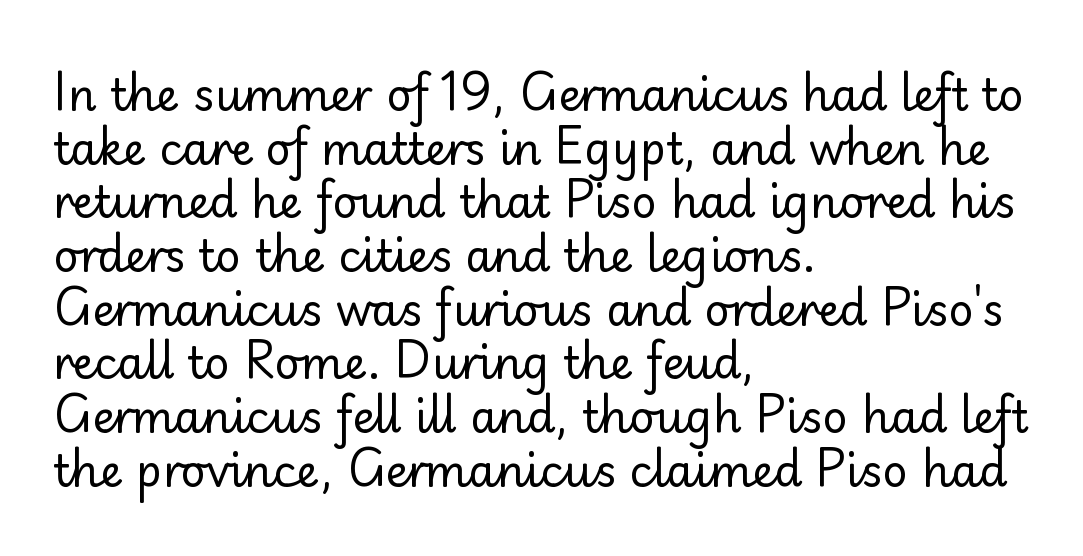
Q: Is the text bold? A: No.
Q: Is the text italic (slanted)? A: No, it is upright.
Q: Is the typeface a serif or a sans-serif typeface? A: Sans-serif.
Q: Is the text underlined? A: No.
Q: How is the paragraph aligned? A: Left-aligned.
Q: Is the spacing between letters normal or unusually wide? A: Normal.
Q: Width (condensed, normal, or wide)? A: Normal.
Q: Stroke contrast? A: Low.
Q: x-height? A: Small.
Q: Monospaced? A: No.
